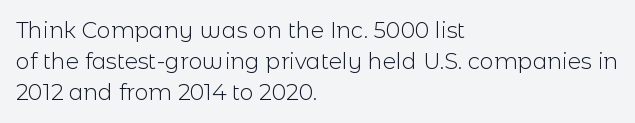
Q: Is the text bold? A: No.
Q: Is the text italic (slanted)? A: No, it is upright.
Q: Is the text underlined? A: No.
Q: How is the paragraph aligned? A: Left-aligned.
Q: Is the spacing between letters normal or unusually wide? A: Normal.
Q: Is the spacing between lines tight, normal or loose? A: Normal.
